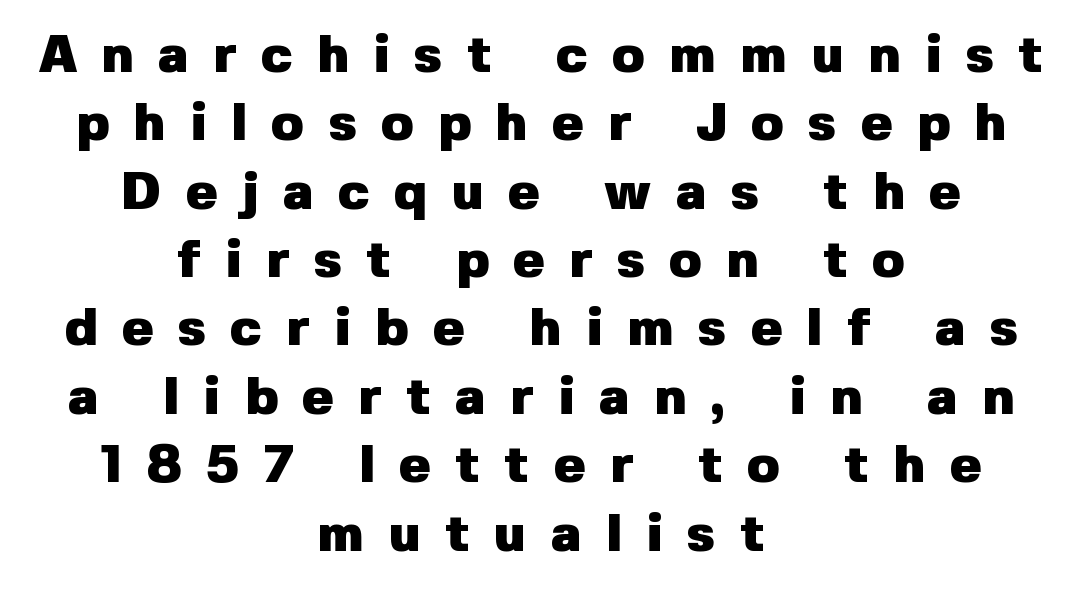
Q: Is the text bold? A: Yes.
Q: Is the text italic (slanted)? A: No, it is upright.
Q: Is the typeface a serif or a sans-serif typeface? A: Sans-serif.
Q: Is the text underlined? A: No.
Q: How is the paragraph aligned? A: Centered.
Q: Is the spacing between letters normal or unusually wide? A: Unusually wide.
Q: Is the spacing between lines tight, normal or loose? A: Normal.
Q: Width (condensed, normal, or wide)? A: Normal.
Q: Stroke contrast? A: Low.
Q: x-height? A: Medium.
Q: Monospaced? A: No.
